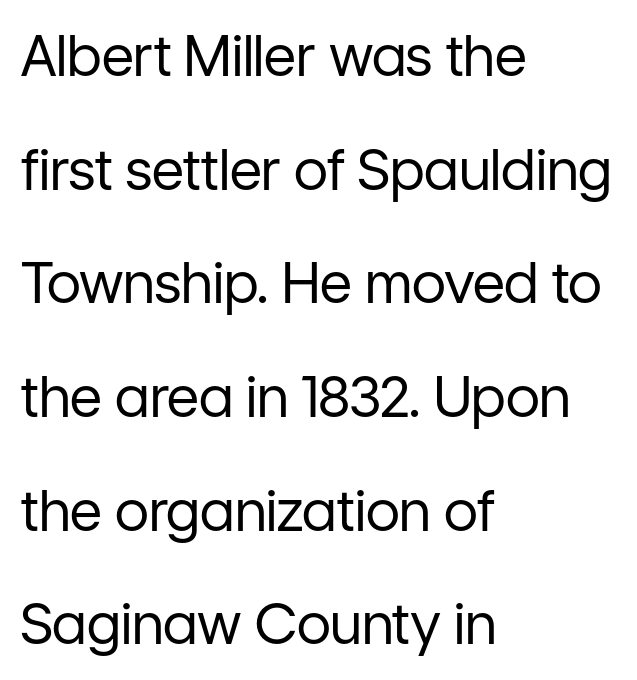
The image shows 56 px regular-weight sans-serif type, upright; set left-aligned, loose line spacing (2.03x), normal letter spacing, not underlined; low stroke contrast and a medium x-height.
